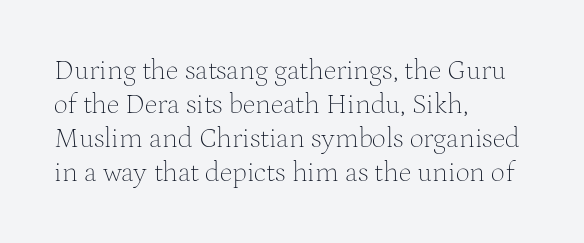
Q: Is the text bold? A: No.
Q: Is the text italic (slanted)? A: No, it is upright.
Q: Is the typeface a serif or a sans-serif typeface? A: Serif.
Q: Is the text underlined? A: No.
Q: How is the paragraph aligned? A: Left-aligned.
Q: Is the spacing between letters normal or unusually wide? A: Normal.
Q: Width (condensed, normal, or wide)? A: Normal.
Q: Stroke contrast? A: Medium.
Q: x-height? A: Medium.
Q: Monospaced? A: No.
